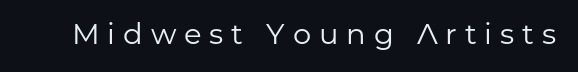
The image shows 29 px regular-weight sans-serif type, upright; set unusually wide letter spacing (+0.27 em), not underlined; low stroke contrast and a medium x-height.
